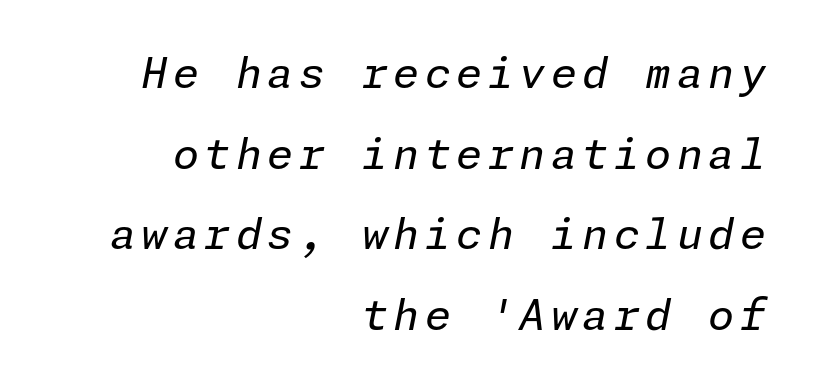
The string is rendered with underlining switched off. What's the leading like? Stretched, with rows far apart. The lines in this sample share a right terminus and differ only in where they begin. The cut favours lightness, reaching ordinary text weight at its darkest.
